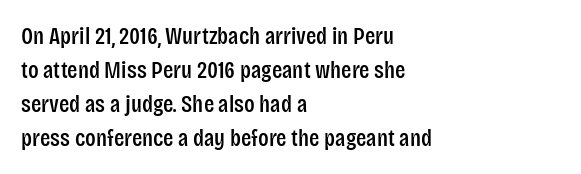
The image shows 24 px text type, upright; set left-aligned, normal line spacing (1.41x), normal letter spacing, not underlined.
